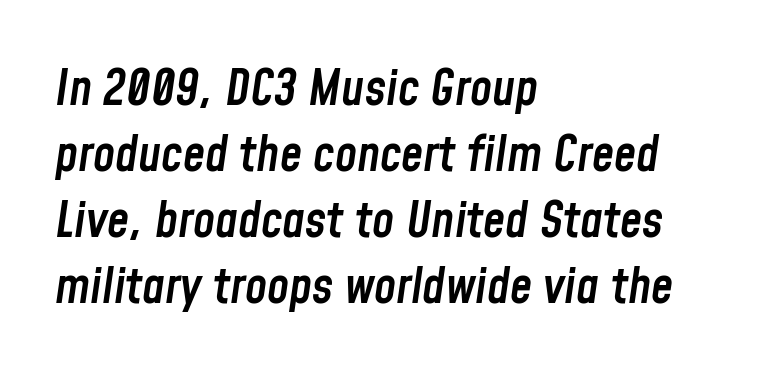
Q: Is the text bold? A: Semi-bold.
Q: Is the text italic (slanted)? A: Yes, it leans right by about 8 degrees.
Q: Is the text underlined? A: No.
Q: How is the paragraph aligned? A: Left-aligned.
Q: Is the spacing between letters normal or unusually wide? A: Normal.
Q: Is the spacing between lines tight, normal or loose? A: Normal.
Q: Width (condensed, normal, or wide)? A: Condensed.
Q: Stroke contrast? A: Low.
Q: x-height? A: Medium.
Q: Monospaced? A: No.
